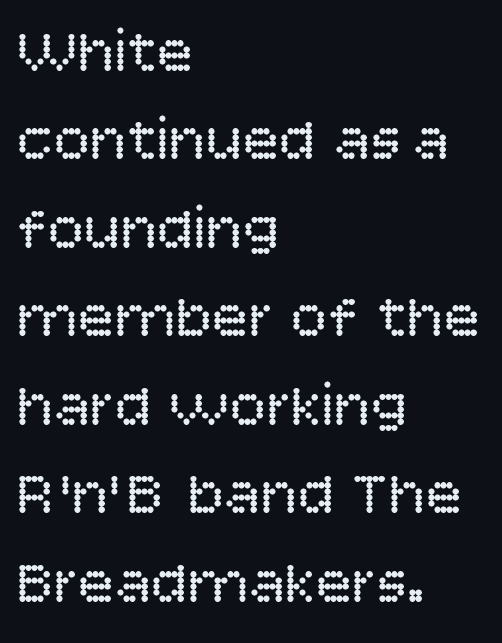
Q: Is the text bold? A: No.
Q: Is the text italic (slanted)? A: No, it is upright.
Q: Is the typeface a serif or a sans-serif typeface? A: Sans-serif.
Q: Is the text underlined? A: No.
Q: How is the paragraph aligned? A: Left-aligned.
Q: Is the spacing between letters normal or unusually wide? A: Normal.
Q: Is the spacing between lines tight, normal or loose? A: Normal.
Q: Width (condensed, normal, or wide)? A: Normal.
Q: Stroke contrast? A: Low.
Q: x-height? A: Large.
Q: Monospaced? A: No.
